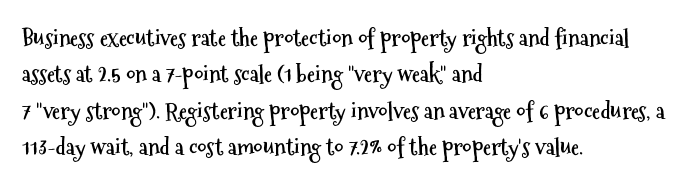
{"italic": "no", "bold": "yes", "underline": "no", "align": "left", "line_spacing": "normal", "line_spacing_ratio": 1.58, "letter_spacing": "normal", "letter_spacing_em": 0.0, "glyph_px": 23}
